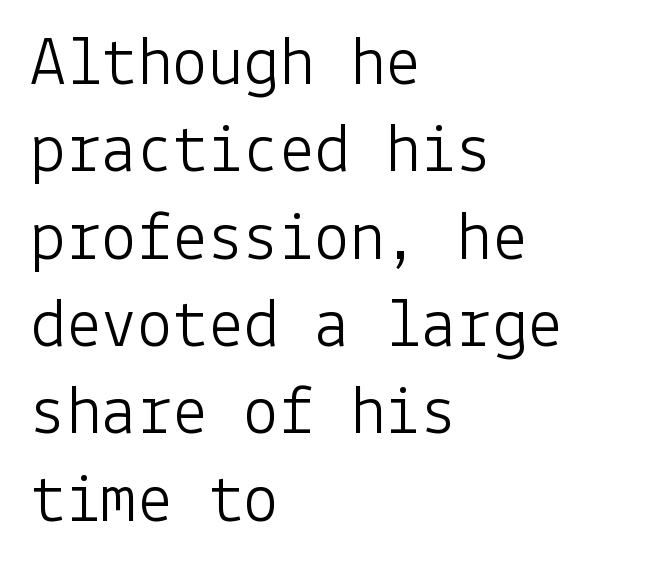
Q: Is the text bold? A: No.
Q: Is the text italic (slanted)? A: No, it is upright.
Q: Is the typeface a serif or a sans-serif typeface? A: Sans-serif.
Q: Is the text underlined? A: No.
Q: How is the paragraph aligned? A: Left-aligned.
Q: Is the spacing between letters normal or unusually wide? A: Normal.
Q: Width (condensed, normal, or wide)? A: Normal.
Q: Stroke contrast? A: Low.
Q: x-height? A: Medium.
